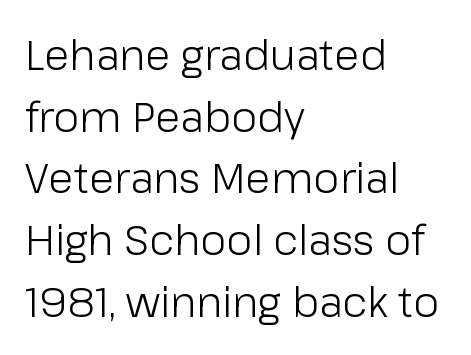
The lettering holds an erect, upright posture throughout. Think of a printed novel: that variable character pitch is what you see here. Every row of glyphs begins at an identical x-position on the left. The face used here is rendered with its standard letterfit. The leading is moderate, giving the passage an even texture.
